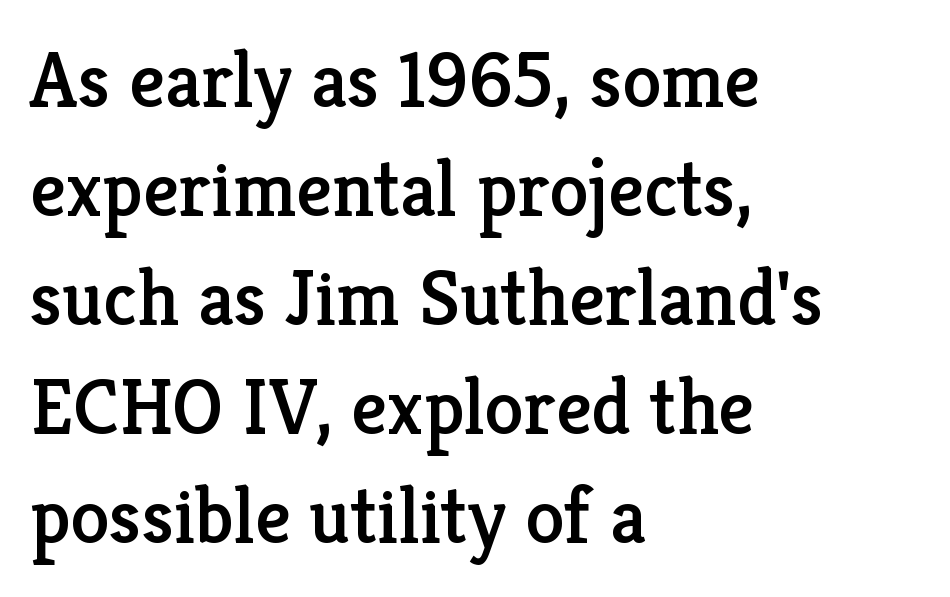
Q: Is the text italic (slanted)? A: No, it is upright.
Q: Is the typeface a serif or a sans-serif typeface? A: Serif.
Q: Is the text underlined? A: No.
Q: How is the paragraph aligned? A: Left-aligned.
Q: Is the spacing between letters normal or unusually wide? A: Normal.
Q: Is the spacing between lines tight, normal or loose? A: Normal.
Q: Width (condensed, normal, or wide)? A: Normal.
Q: Stroke contrast? A: Low.
Q: x-height? A: Medium.
Q: Monospaced? A: No.
